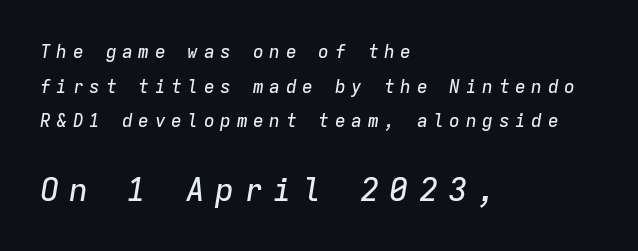
Q: Is the text italic (slanted)? A: Yes, it leans right by about 9 degrees.
Q: Is the text underlined? A: No.
Q: How is the paragraph aligned? A: Left-aligned.
Q: Is the spacing between letters normal or unusually wide? A: Unusually wide.
Q: Is the spacing between lines tight, normal or loose? A: Loose.
Q: Which block of text is set in a larger size, the first (top) or the second (bottom)? A: The second (bottom) one.
Q: Width (condensed, normal, or wide)? A: Normal.
Q: Stroke contrast? A: Low.
Q: x-height? A: Medium.
Q: Monospaced? A: Yes.
